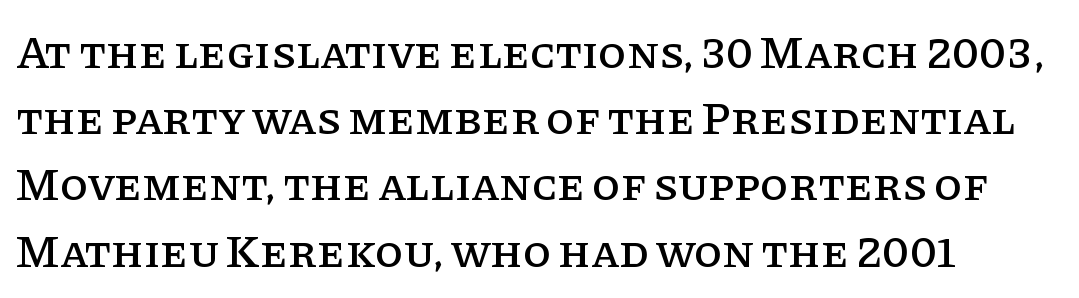
Q: Is the text italic (slanted)? A: No, it is upright.
Q: Is the typeface a serif or a sans-serif typeface? A: Serif.
Q: Is the text underlined? A: No.
Q: How is the paragraph aligned? A: Left-aligned.
Q: Is the spacing between letters normal or unusually wide? A: Normal.
Q: Is the spacing between lines tight, normal or loose? A: Normal.
Q: Width (condensed, normal, or wide)? A: Normal.
Q: Stroke contrast? A: Low.
Q: x-height? A: Large.
Q: Monospaced? A: No.
